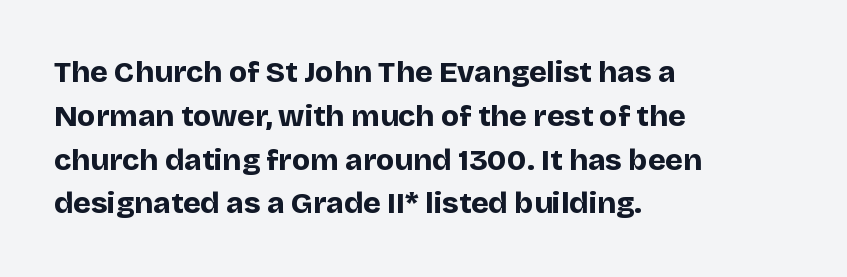
This is sans-serif lettering, the kind often seen on screens and signage. The specimen omits any rule beneath the text block's lines. Proportional: the letters do not fall into vertical columns. Look at the tracking — it's just the regular setting, nothing added. Typeset ragged right — the left edge is the straight one.
